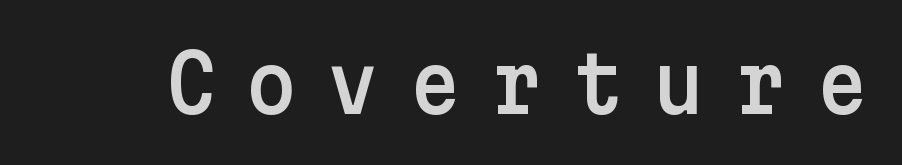
The image shows 79 px sans-serif type, upright; set unusually wide letter spacing (+0.38 em), not underlined; low stroke contrast and a medium x-height.
